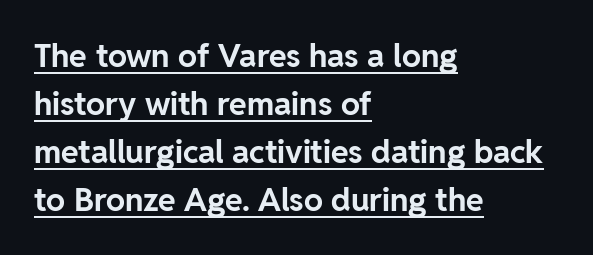
Q: Is the text bold? A: Yes.
Q: Is the text italic (slanted)? A: No, it is upright.
Q: Is the typeface a serif or a sans-serif typeface? A: Sans-serif.
Q: Is the text underlined? A: Yes.
Q: How is the paragraph aligned? A: Left-aligned.
Q: Is the spacing between letters normal or unusually wide? A: Normal.
Q: Is the spacing between lines tight, normal or loose? A: Normal.
Q: Width (condensed, normal, or wide)? A: Normal.
Q: Stroke contrast? A: Low.
Q: x-height? A: Medium.
Q: Monospaced? A: No.
